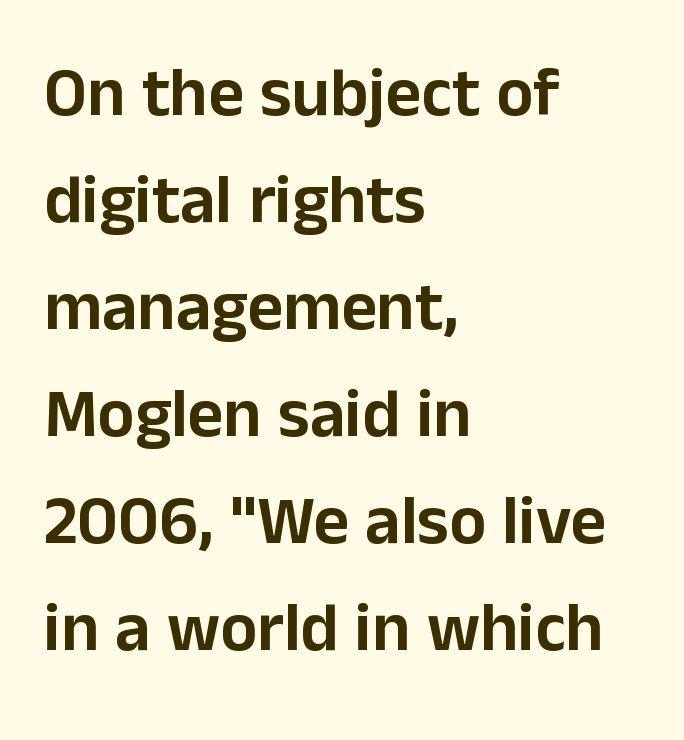
Q: Is the text italic (slanted)? A: No, it is upright.
Q: Is the typeface a serif or a sans-serif typeface? A: Sans-serif.
Q: Is the text underlined? A: No.
Q: How is the paragraph aligned? A: Left-aligned.
Q: Is the spacing between letters normal or unusually wide? A: Normal.
Q: Is the spacing between lines tight, normal or loose? A: Normal.
Q: Width (condensed, normal, or wide)? A: Normal.
Q: Stroke contrast? A: Low.
Q: x-height? A: Medium.
Q: Monospaced? A: No.
